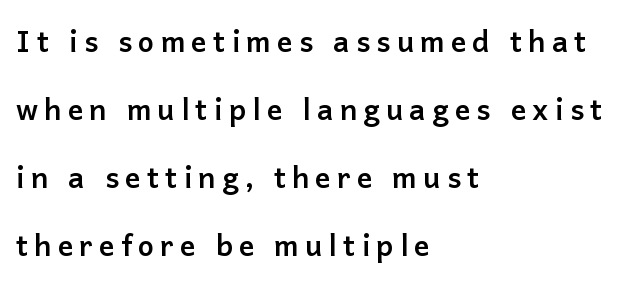
This rendering employs a face without finishing strokes, i.e., a sans-serif. The strip under each line holds only bare page. Plenty of ink on the page — the face is bold. Casual observation: everything's shoved over to the left. Character widths vary here, with narrow letters taking less room than wide ones.
